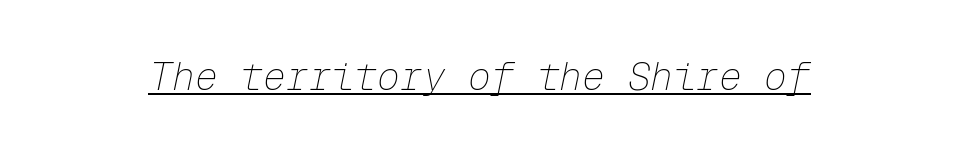
{"italic": "yes", "lean": "right", "slant_degrees": 12, "bold": "no", "weight": "thin", "width": "normal", "stroke_contrast": "low", "x_height": "medium", "monospaced": "yes", "underline": "yes", "letter_spacing": "normal", "letter_spacing_em": 0.0, "glyph_px": 38}
